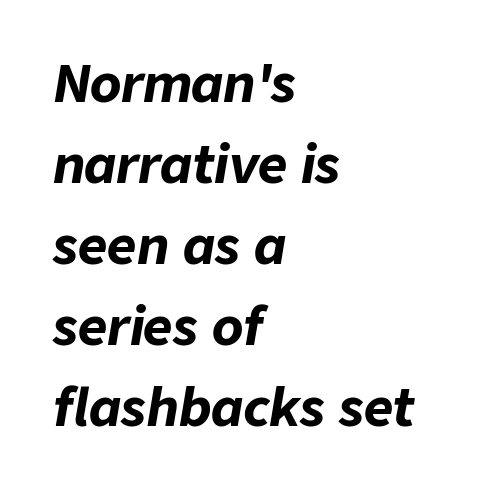
{"italic": "yes", "lean": "right", "slant_degrees": 9, "bold": "yes", "weight": "bold", "width": "normal", "stroke_contrast": "low", "x_height": "medium", "monospaced": "no", "underline": "no", "align": "left", "line_spacing": "normal", "line_spacing_ratio": 1.59, "letter_spacing": "normal", "letter_spacing_em": 0.0, "glyph_px": 51}
